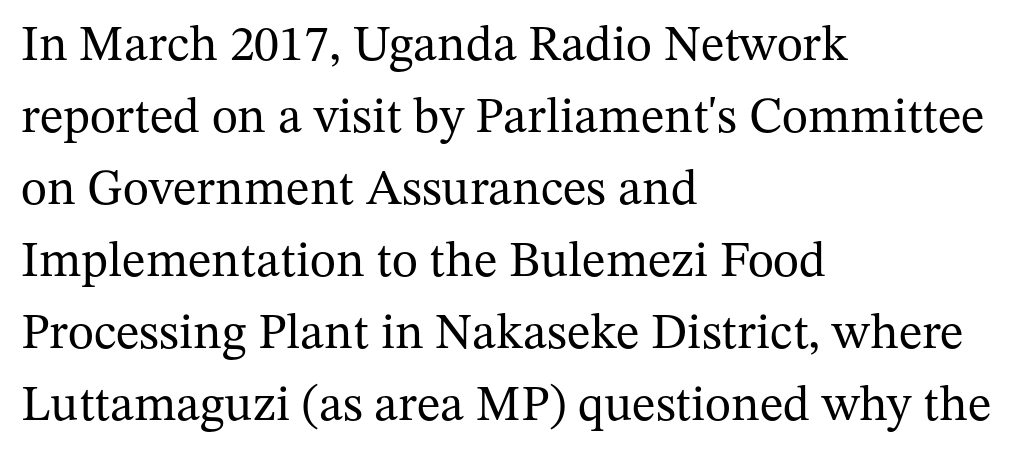
The image shows 50 px regular-weight serif type, upright; set left-aligned, normal line spacing (1.44x), normal letter spacing, not underlined; medium stroke contrast and a medium x-height.
